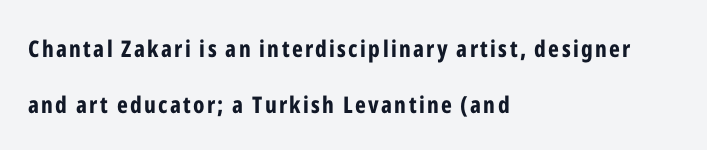
Q: Is the text bold? A: Yes.
Q: Is the text italic (slanted)? A: No, it is upright.
Q: Is the text underlined? A: No.
Q: How is the paragraph aligned? A: Left-aligned.
Q: Is the spacing between lines tight, normal or loose? A: Loose.
